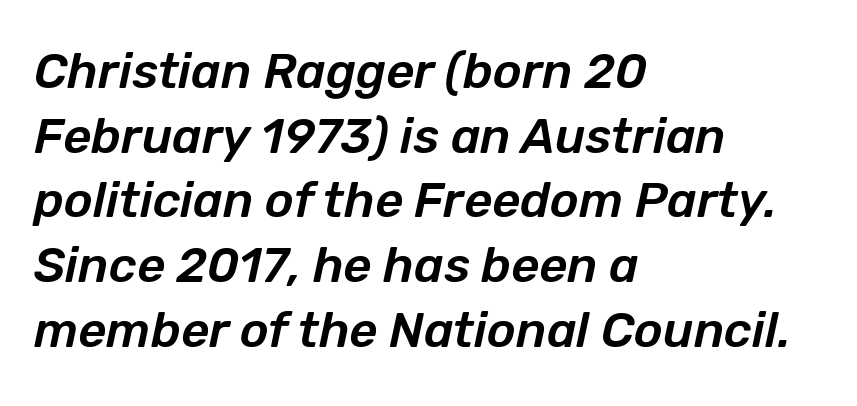
{"italic": "yes", "lean": "right", "slant_degrees": 12, "width": "normal", "stroke_contrast": "low", "x_height": "medium", "monospaced": "no", "underline": "no", "align": "left", "line_spacing": "normal", "line_spacing_ratio": 1.32, "letter_spacing": "normal", "letter_spacing_em": 0.0, "glyph_px": 49}
